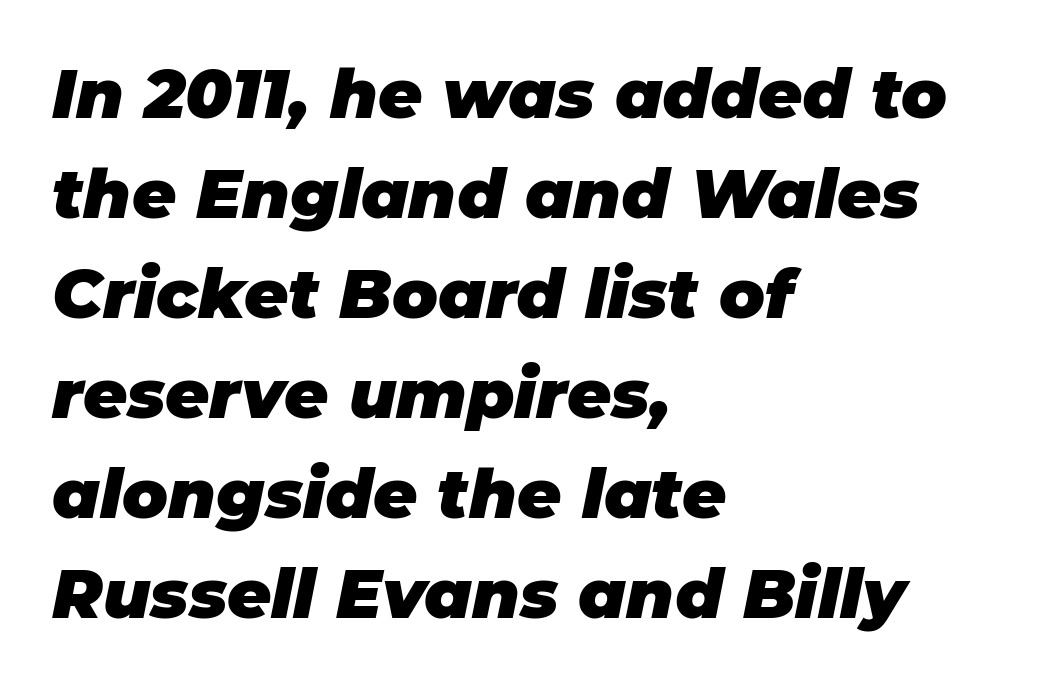
The image shows 68 px heavy type, italic (leaning right); set left-aligned, normal line spacing (1.47x), normal letter spacing, not underlined; low stroke contrast and a large x-height.
